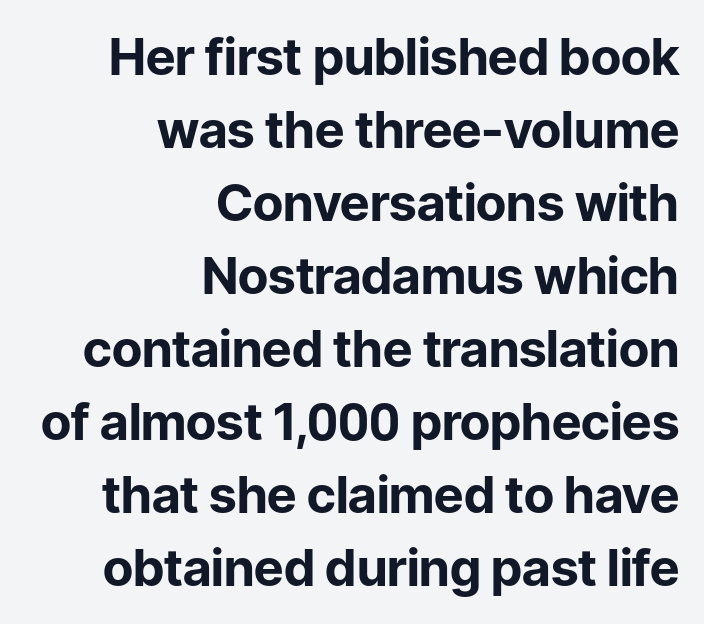
{"serif": "no", "italic": "no", "bold": "yes", "weight": "bold", "width": "normal", "stroke_contrast": "low", "x_height": "medium", "monospaced": "no", "underline": "no", "align": "right", "line_spacing": "normal", "line_spacing_ratio": 1.43, "letter_spacing": "normal", "letter_spacing_em": 0.0, "glyph_px": 51}
